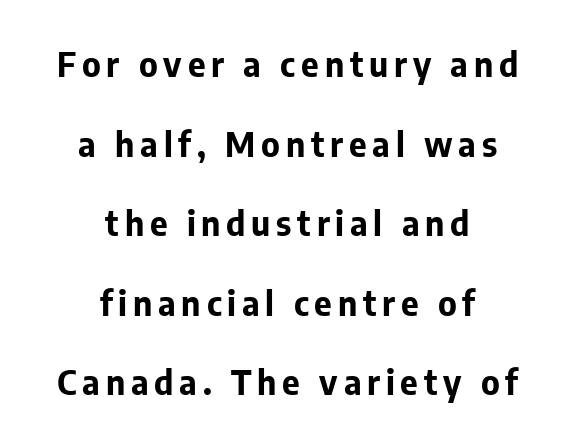
Alignment: centered. The font family rendered here belongs to the sans-serif group. This rendering features lettering with no underline. Every stem runs plumb, perpendicular to the baseline. Emphasis by weight is at full strength: bold. How would I describe the line gaps? Wide and relaxed.
